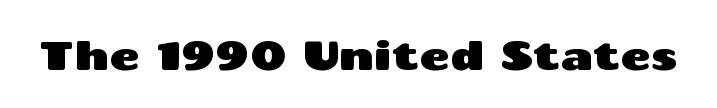
{"serif": "no", "italic": "no", "width": "wide", "stroke_contrast": "medium", "x_height": "medium", "monospaced": "no", "underline": "no", "letter_spacing": "normal", "letter_spacing_em": 0.0, "glyph_px": 41}
